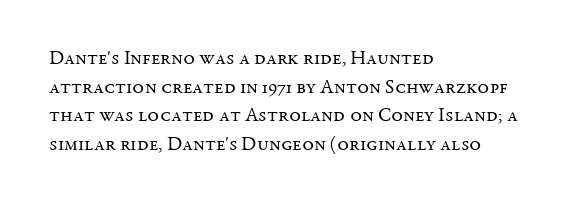
{"italic": "no", "bold": "no", "underline": "no", "align": "left", "line_spacing": "normal", "line_spacing_ratio": 1.43, "letter_spacing": "normal", "letter_spacing_em": 0.0, "glyph_px": 20}
